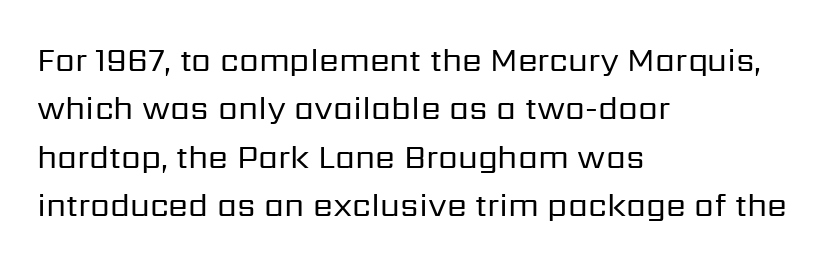
The rendering anchors every line to the left-hand side. Weight: regular or lighter. No italicization has been applied; the sample stays upright. Unlike a traditional serif, this face leaves its strokes unadorned. Underline: absent. Spacing verdict: proportional, widths tailored to each character.
